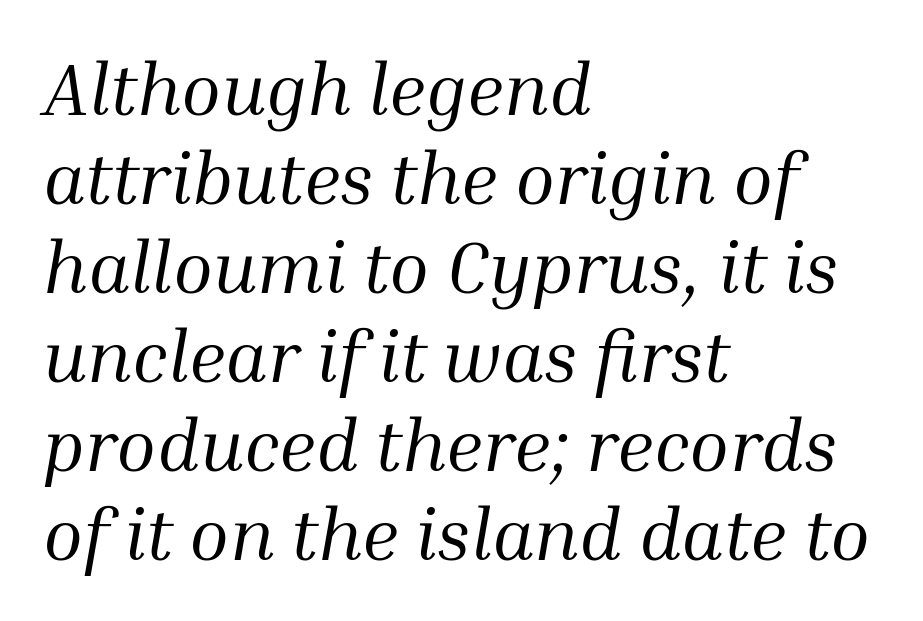
{"serif": "yes", "italic": "yes", "lean": "right", "slant_degrees": 10, "bold": "no", "weight": "regular", "width": "normal", "stroke_contrast": "medium", "x_height": "medium", "monospaced": "no", "underline": "no", "align": "left", "line_spacing_ratio": 1.22, "letter_spacing": "normal", "letter_spacing_em": 0.0, "glyph_px": 73}
